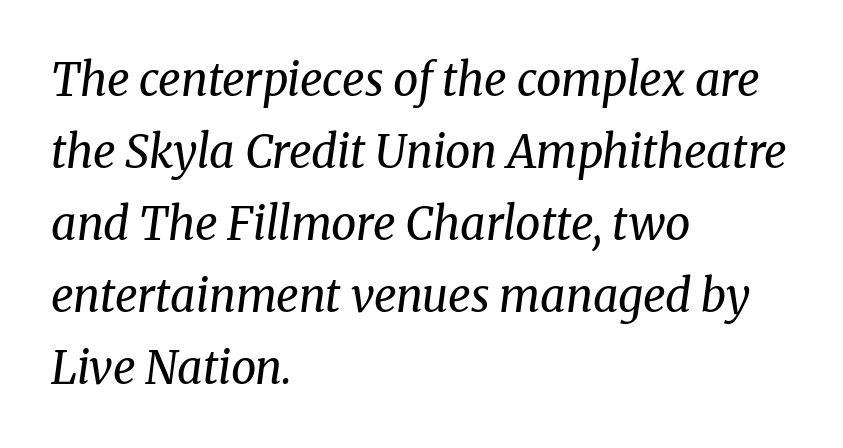
Bold? No — there's no thickening of the strokes. A bare baseline throughout the passage. Spacing verdict: proportional, widths tailored to each character. Slanted lettering throughout. Line beginnings align vertically; line endings do not. To sum up the face: it has serifs.
